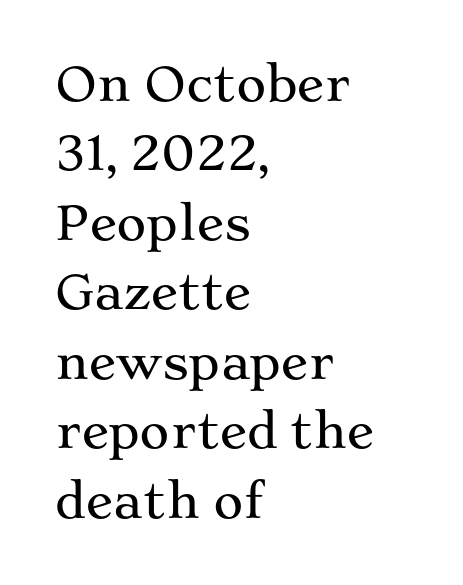
{"serif": "yes", "italic": "no", "width": "wide", "stroke_contrast": "medium", "x_height": "medium", "monospaced": "no", "underline": "no", "align": "left", "line_spacing": "normal", "line_spacing_ratio": 1.51, "letter_spacing": "normal", "letter_spacing_em": 0.0, "glyph_px": 46}
